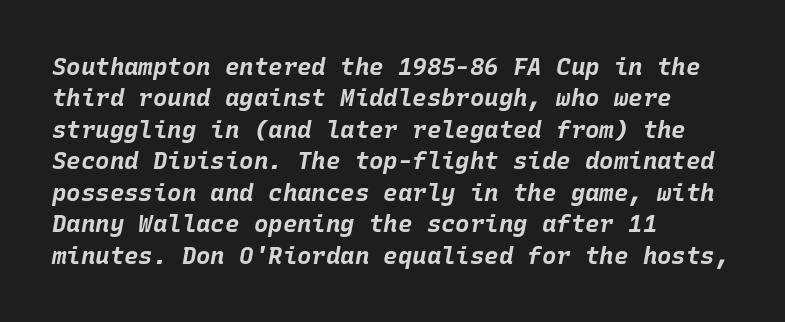
This sample uses plain, unmodified letter spacing. Honestly, the row spacing looks completely unremarkable. The words here are not underlined. This rendering uses left alignment, leaving the right contour irregular. Rendered with sloped, italic letterforms.
